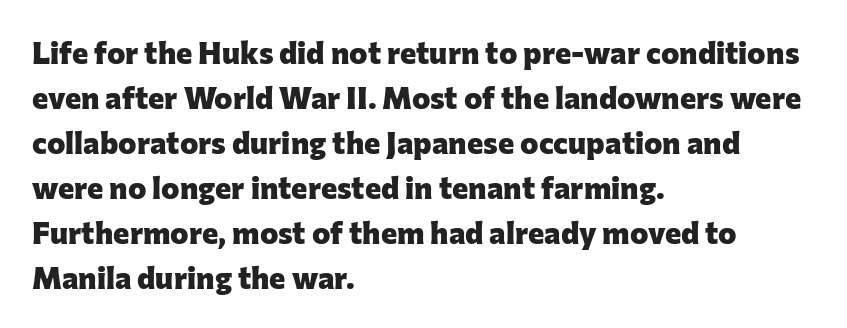
The specimen omits any rule beneath the text block's lines. Its strokes are broad and dark, the hallmark of bold type. Typeset ragged right — the left edge is the straight one. The letters advance in unequal steps, a hallmark of proportional type.
